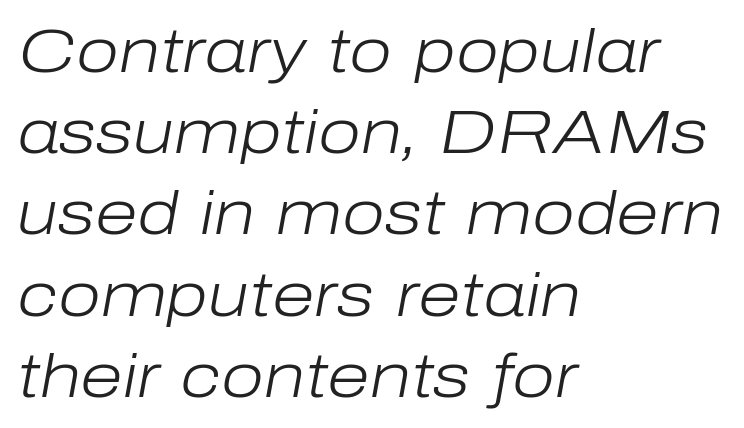
Normally led — the rows are evenly, conventionally spaced. Ink coverage per letter is moderate at most. Would a proofreader flag this as italicized? Yes. Line starts are locked; line ends wander.
